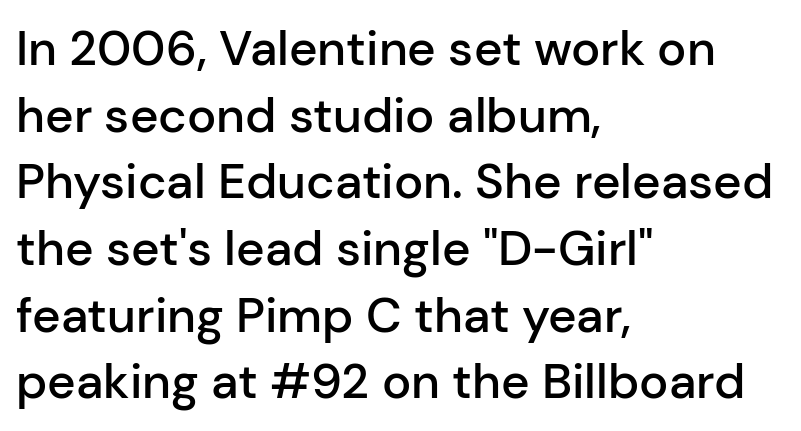
Q: Is the text bold? A: Semi-bold.
Q: Is the text italic (slanted)? A: No, it is upright.
Q: Is the typeface a serif or a sans-serif typeface? A: Sans-serif.
Q: Is the text underlined? A: No.
Q: How is the paragraph aligned? A: Left-aligned.
Q: Is the spacing between letters normal or unusually wide? A: Normal.
Q: Is the spacing between lines tight, normal or loose? A: Normal.
Q: Width (condensed, normal, or wide)? A: Normal.
Q: Stroke contrast? A: Low.
Q: x-height? A: Medium.
Q: Monospaced? A: No.
